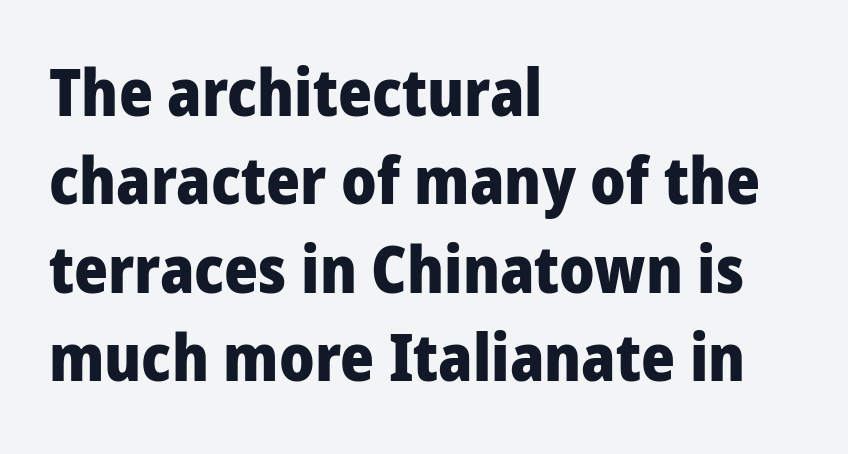
Q: Is the text bold? A: Yes.
Q: Is the text italic (slanted)? A: No, it is upright.
Q: Is the typeface a serif or a sans-serif typeface? A: Sans-serif.
Q: Is the text underlined? A: No.
Q: How is the paragraph aligned? A: Left-aligned.
Q: Is the spacing between letters normal or unusually wide? A: Normal.
Q: Is the spacing between lines tight, normal or loose? A: Normal.
Q: Width (condensed, normal, or wide)? A: Condensed.
Q: Stroke contrast? A: Low.
Q: x-height? A: Large.
Q: Monospaced? A: No.
